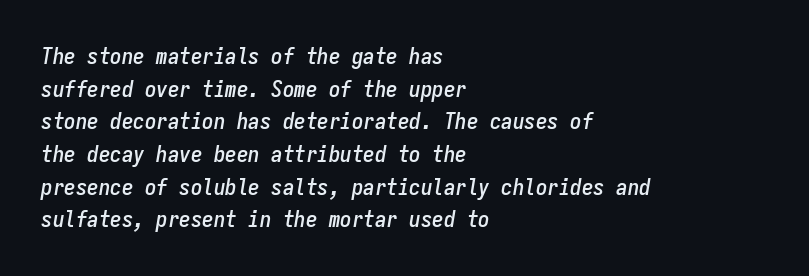
The image shows 23 px text type, italic (leaning right); set left-aligned, normal line spacing (1.42x), normal letter spacing, not underlined.
